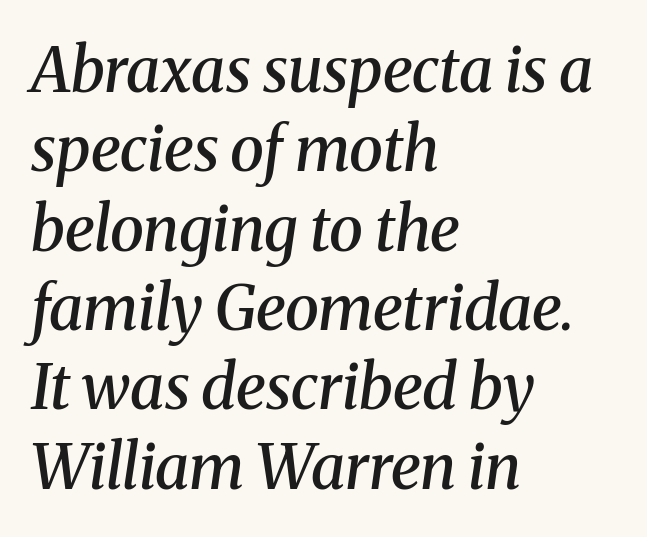
The image shows 62 px semibold serif type, italic (leaning right); set left-aligned, normal line spacing (1.28x), normal letter spacing, not underlined; medium stroke contrast and a medium x-height.
